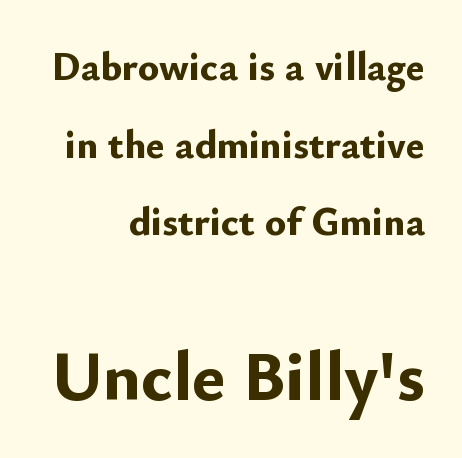
The image shows 70 px bold sans-serif type, upright; set right-aligned, loose line spacing (1.94x), normal letter spacing, not underlined; the second (bottom) block is 1.75x larger; low stroke contrast and a small x-height.
